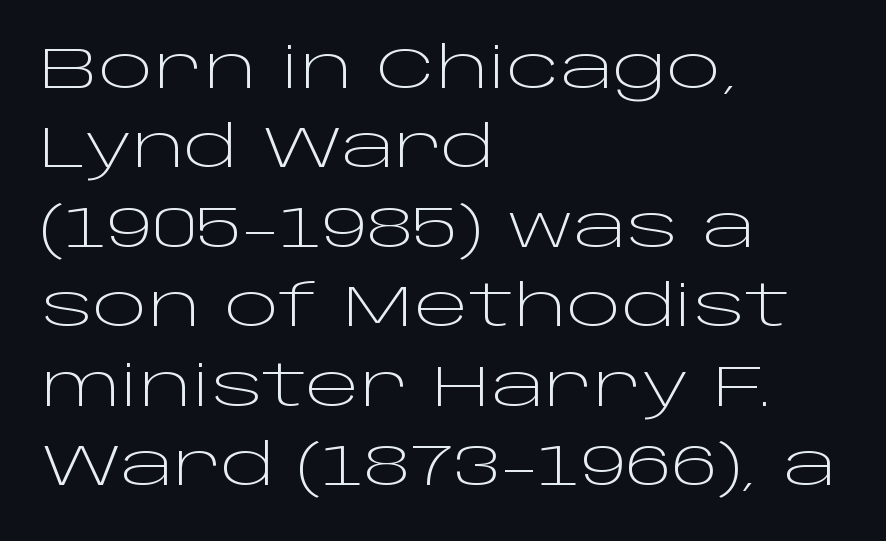
{"serif": "no", "italic": "no", "bold": "no", "weight": "light", "width": "wide", "stroke_contrast": "low", "x_height": "large", "monospaced": "no", "underline": "no", "align": "left", "line_spacing": "normal", "line_spacing_ratio": 1.37, "letter_spacing": "normal", "letter_spacing_em": 0.0, "glyph_px": 58}
